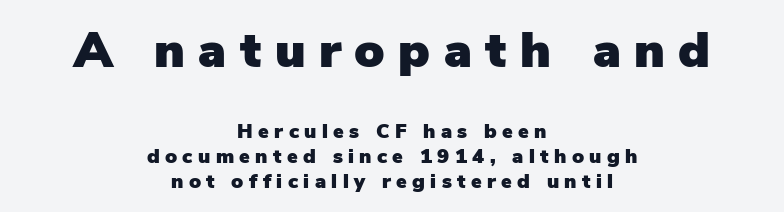
No italicization has been applied; the sample stays upright. The glyphs are unaccompanied by any horizontal stroke below them. Proportional: the letters do not fall into vertical columns. How are the letters spaced? Widely, with obvious added tracking.
